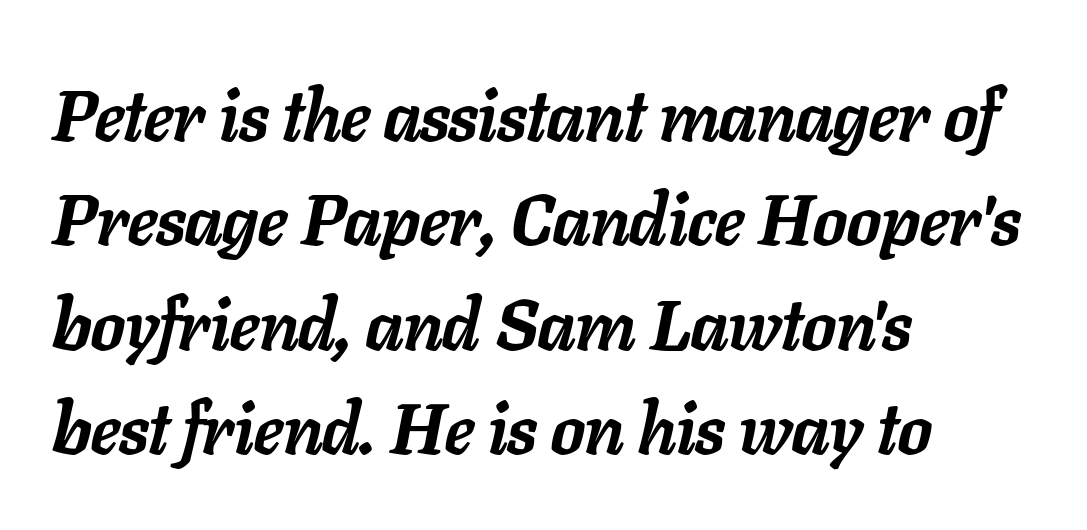
{"italic": "yes", "lean": "right", "slant_degrees": 11, "bold": "yes", "weight": "semibold", "width": "normal", "stroke_contrast": "low", "x_height": "medium", "monospaced": "no", "underline": "no", "align": "left", "line_spacing": "normal", "line_spacing_ratio": 1.47, "letter_spacing": "normal", "letter_spacing_em": 0.0, "glyph_px": 71}
